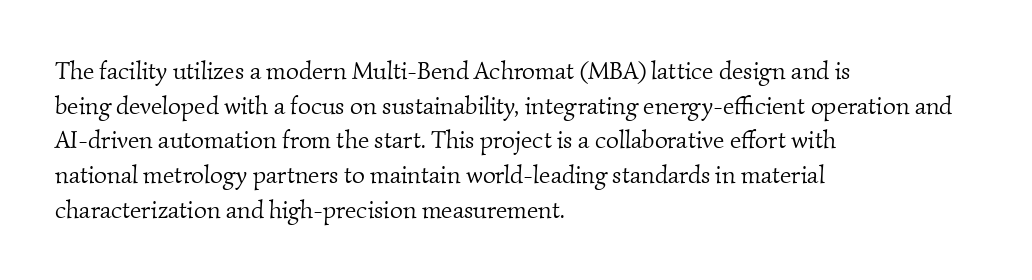
These lines keep a tight, regular rhythm from letter to letter. Quick note: underline off. This sample is left-justified, so line endings fall wherever the words run out. The cut favours lightness, reaching ordinary text weight at its darkest. Leading matches the norm, producing a regular column.
